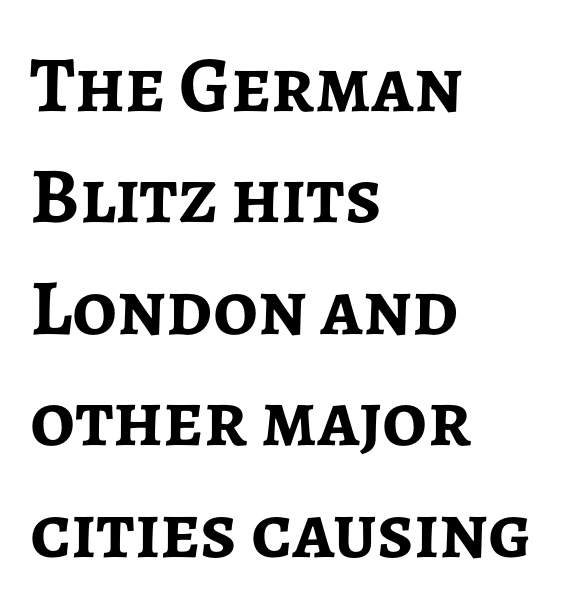
Check under the words: just untouched page. How heavy is the stroke? Heavy — this is a bold. Caption: multi-line text, flush left, ragged right. The font family rendered here belongs to the sans-serif group. Italic: no, the glyphs are upright roman.
